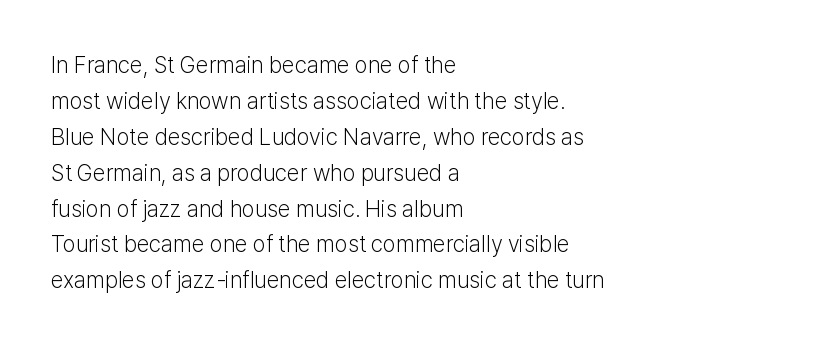
The image shows 23 px text type, upright; set left-aligned, normal line spacing (1.56x), normal letter spacing, not underlined.
